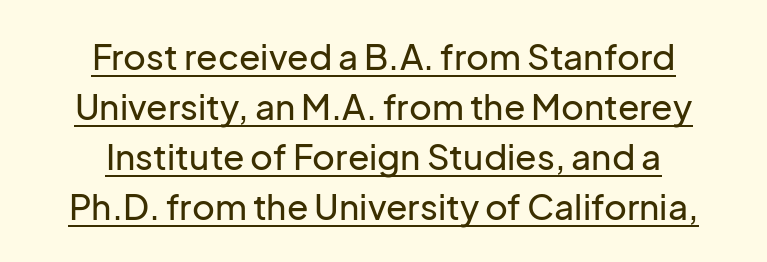
Q: Is the text italic (slanted)? A: No, it is upright.
Q: Is the typeface a serif or a sans-serif typeface? A: Sans-serif.
Q: Is the text underlined? A: Yes.
Q: How is the paragraph aligned? A: Centered.
Q: Is the spacing between letters normal or unusually wide? A: Normal.
Q: Is the spacing between lines tight, normal or loose? A: Normal.
Q: Width (condensed, normal, or wide)? A: Normal.
Q: Stroke contrast? A: Low.
Q: x-height? A: Medium.
Q: Monospaced? A: No.
